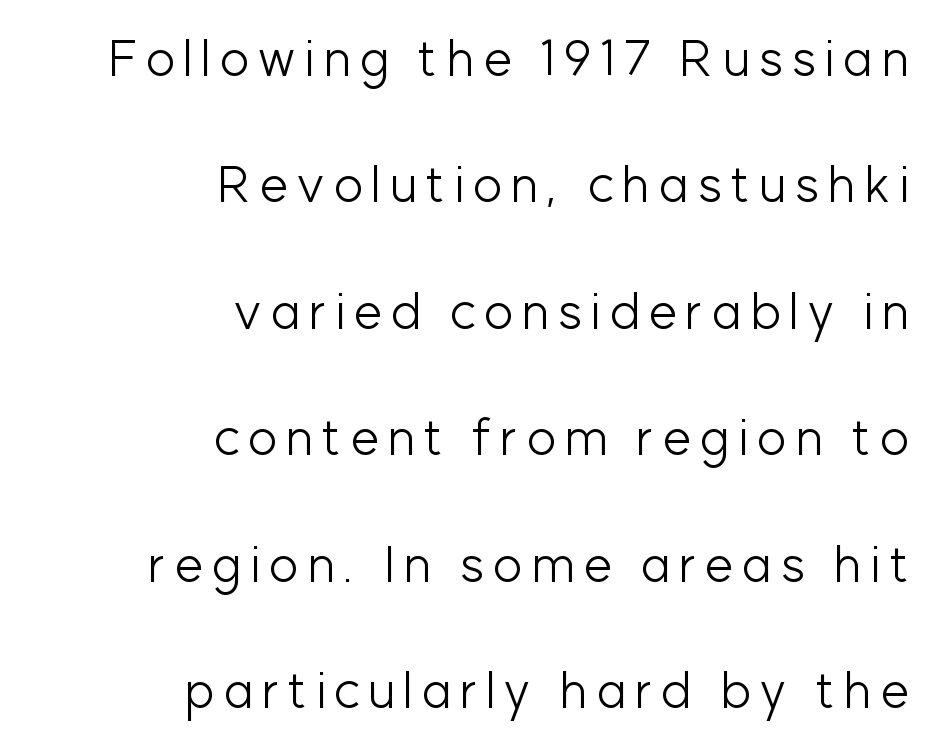
Q: Is the text bold? A: No.
Q: Is the text italic (slanted)? A: No, it is upright.
Q: Is the typeface a serif or a sans-serif typeface? A: Sans-serif.
Q: Is the text underlined? A: No.
Q: How is the paragraph aligned? A: Right-aligned.
Q: Is the spacing between lines tight, normal or loose? A: Loose.
Q: Width (condensed, normal, or wide)? A: Normal.
Q: Stroke contrast? A: Low.
Q: x-height? A: Medium.
Q: Monospaced? A: No.
